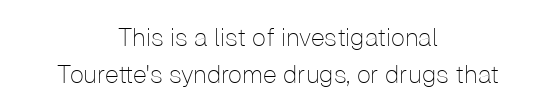
The image shows 25 px text type, upright; set centered, normal line spacing (1.48x), normal letter spacing, not underlined.
